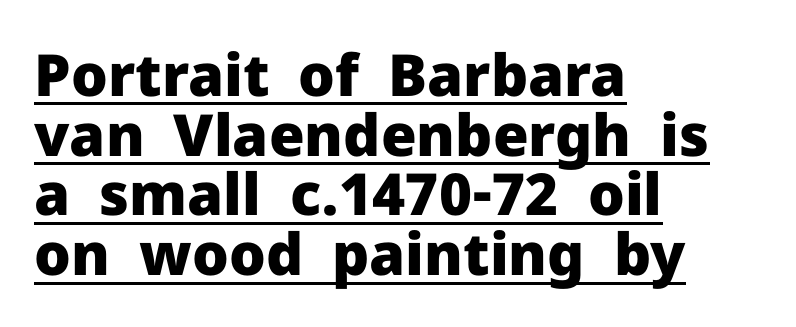
{"serif": "no", "italic": "no", "bold": "yes", "weight": "heavy", "width": "normal", "stroke_contrast": "low", "x_height": "medium", "monospaced": "no", "underline": "yes", "align": "left", "line_spacing": "tight", "line_spacing_ratio": 1.03, "letter_spacing": "normal", "letter_spacing_em": 0.0, "glyph_px": 58}
